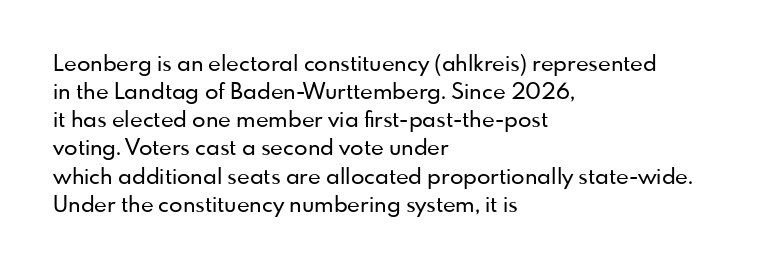
The image shows 22 px text type, upright; set left-aligned, normal line spacing (1.28x), normal letter spacing, not underlined.
